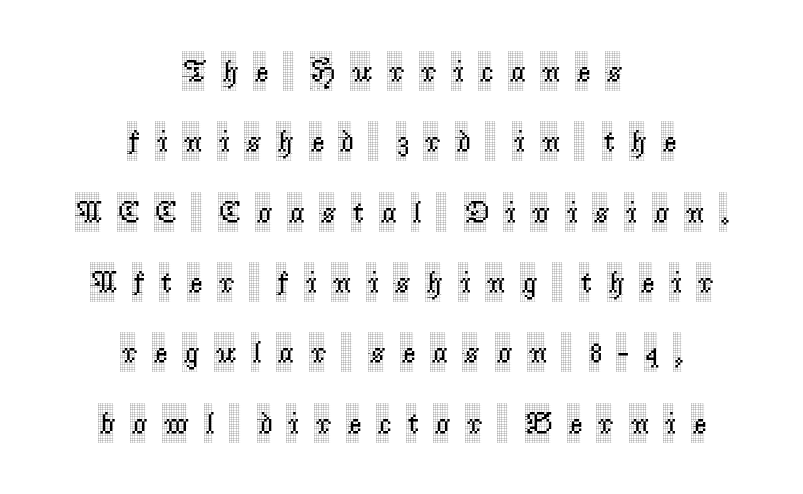
Does the lettering tilt? It doesn't — this is upright. You can tell from the footed stems that serif type was used. Honestly, the rows look like they've been pulled way apart. The whitespace from short lines is split evenly between both sides. A bare baseline throughout the passage. Spacing verdict: proportional, widths tailored to each character.
